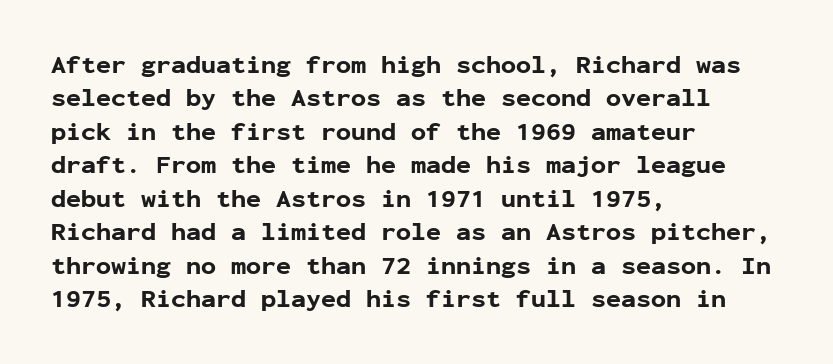
The image shows 25 px bold type, upright; set left-aligned, normal line spacing (1.34x), normal letter spacing, not underlined.
